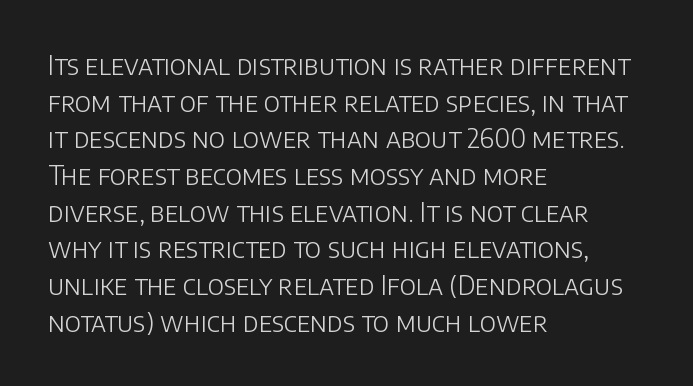
In CSS terms this would be text-align: left. The words here are not underlined. The font is comparable to plain body text, perhaps lighter. Every character sits straight up, as roman type does. The vertical gap from one line to the next is medium. Compared with typical body copy, the letter spacing here is the same.
